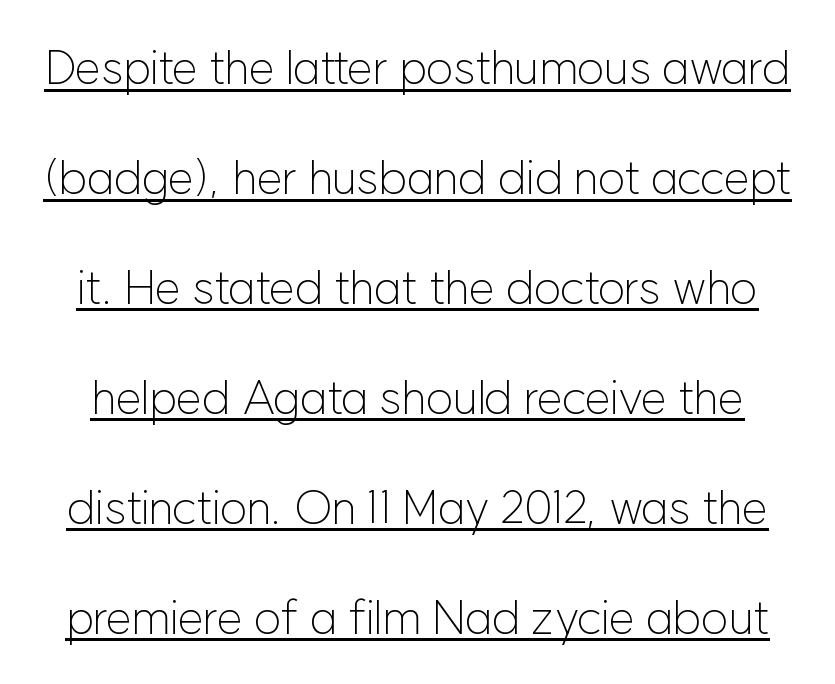
Q: Is the text bold? A: No.
Q: Is the text italic (slanted)? A: No, it is upright.
Q: Is the typeface a serif or a sans-serif typeface? A: Sans-serif.
Q: Is the text underlined? A: Yes.
Q: Is the spacing between letters normal or unusually wide? A: Normal.
Q: Is the spacing between lines tight, normal or loose? A: Loose.
Q: Width (condensed, normal, or wide)? A: Normal.
Q: Stroke contrast? A: Low.
Q: x-height? A: Medium.
Q: Monospaced? A: No.
